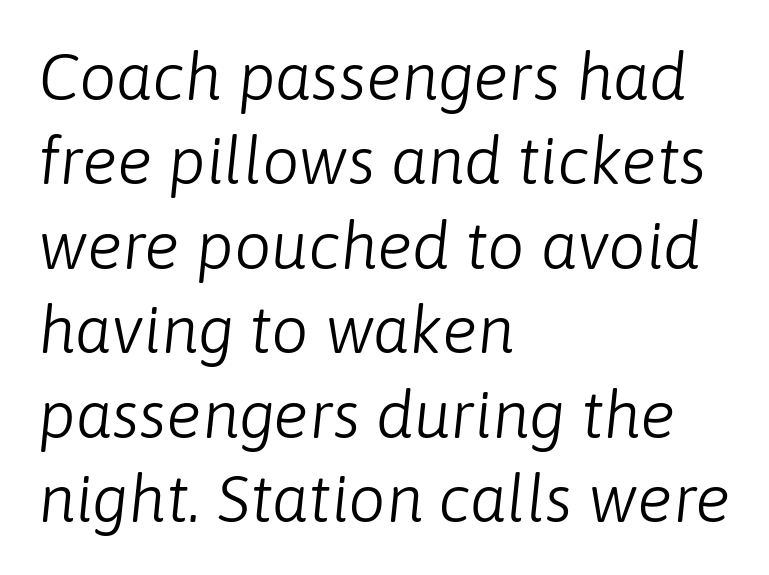
Q: Is the text bold? A: No.
Q: Is the text italic (slanted)? A: Yes, it leans right by about 6 degrees.
Q: Is the text underlined? A: No.
Q: How is the paragraph aligned? A: Left-aligned.
Q: Is the spacing between letters normal or unusually wide? A: Normal.
Q: Is the spacing between lines tight, normal or loose? A: Normal.
Q: Width (condensed, normal, or wide)? A: Normal.
Q: Stroke contrast? A: Low.
Q: x-height? A: Medium.
Q: Monospaced? A: No.
